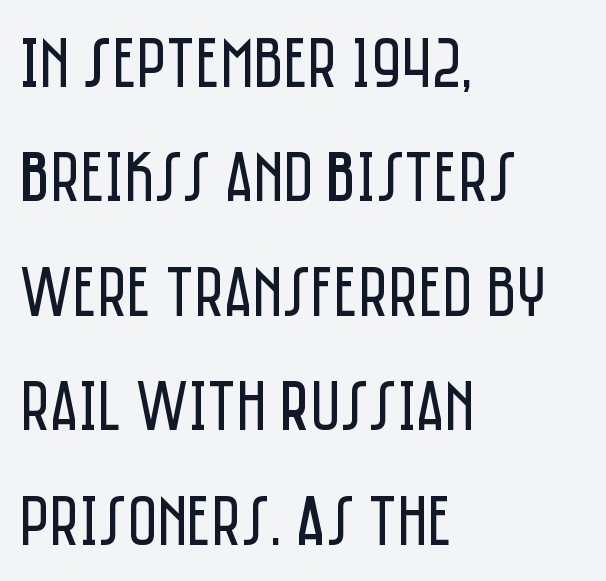
The image shows 72 px regular-weight, condensed sans-serif type, upright; set left-aligned, normal line spacing (1.59x), normal letter spacing, not underlined; low stroke contrast and a large x-height.
